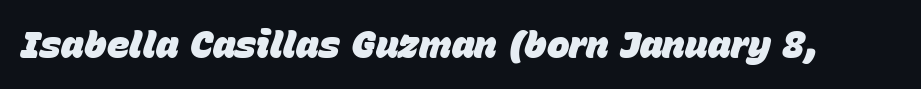
{"italic": "yes", "lean": "right", "slant_degrees": 15, "bold": "yes", "weight": "heavy", "width": "normal", "stroke_contrast": "low", "x_height": "large", "monospaced": "no", "underline": "no", "letter_spacing": "normal", "letter_spacing_em": 0.0, "glyph_px": 38}
